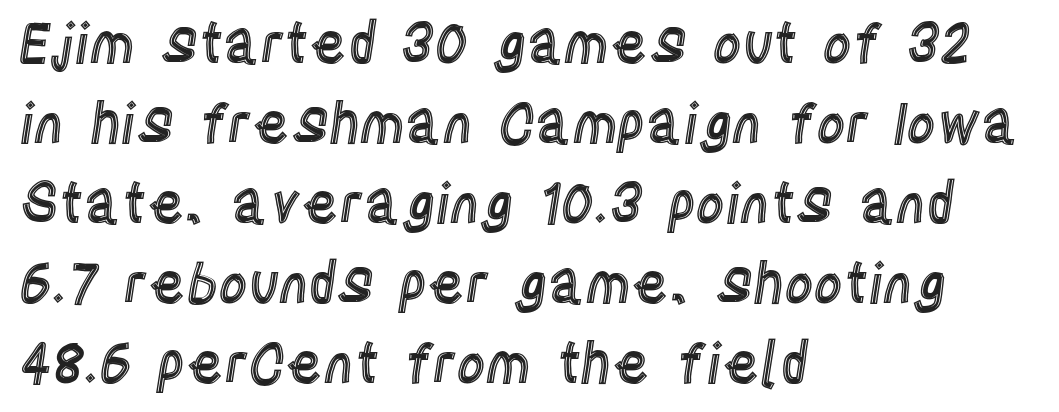
Q: Is the text italic (slanted)? A: Yes.
Q: Is the text underlined? A: No.
Q: How is the paragraph aligned? A: Left-aligned.
Q: Is the spacing between letters normal or unusually wide? A: Normal.
Q: Is the spacing between lines tight, normal or loose? A: Normal.
Q: Width (condensed, normal, or wide)? A: Condensed.
Q: x-height? A: Large.
Q: Monospaced? A: No.
